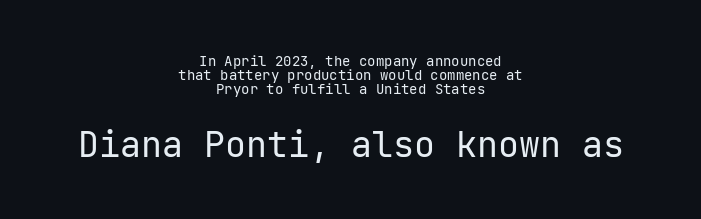
Q: Is the text bold? A: No.
Q: Is the text italic (slanted)? A: No, it is upright.
Q: Is the typeface a serif or a sans-serif typeface? A: Sans-serif.
Q: Is the text underlined? A: No.
Q: How is the paragraph aligned? A: Centered.
Q: Is the spacing between letters normal or unusually wide? A: Normal.
Q: Is the spacing between lines tight, normal or loose? A: Tight.
Q: Which block of text is set in a larger size, the first (top) or the second (bottom)? A: The second (bottom) one.
Q: Width (condensed, normal, or wide)? A: Normal.
Q: Stroke contrast? A: Low.
Q: x-height? A: Medium.
